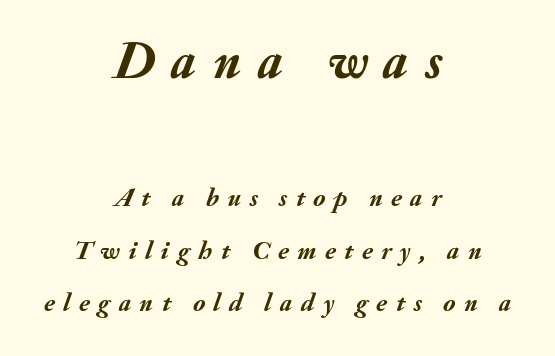
{"italic": "yes", "lean": "right", "slant_degrees": 20, "bold": "yes", "weight": "semibold", "width": "normal", "stroke_contrast": "medium", "x_height": "small", "monospaced": "no", "underline": "no", "align": "center", "line_spacing": "loose", "line_spacing_ratio": 2.02, "letter_spacing": "wide", "letter_spacing_em": 0.32, "larger_block": "first", "size_ratio": 2.04, "glyph_px": 53}
